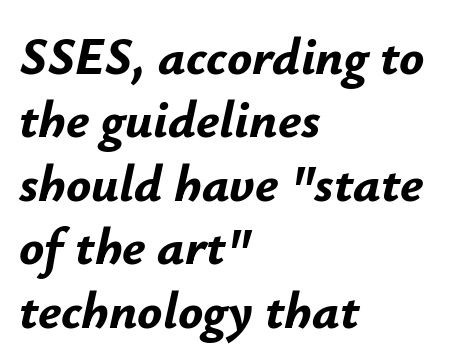
{"italic": "yes", "lean": "right", "slant_degrees": 12, "bold": "yes", "weight": "bold", "width": "normal", "stroke_contrast": "low", "x_height": "small", "monospaced": "no", "underline": "no", "align": "left", "line_spacing_ratio": 1.22, "letter_spacing": "normal", "letter_spacing_em": 0.0, "glyph_px": 52}
